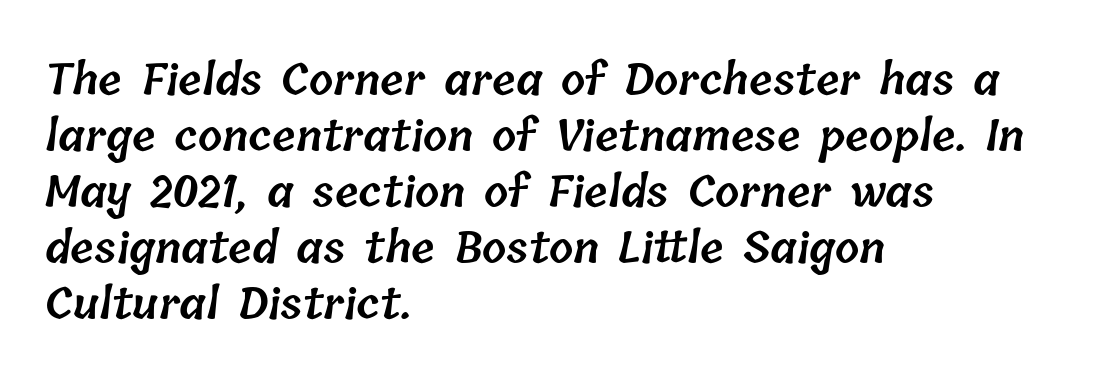
Q: Is the text bold? A: Semi-bold.
Q: Is the text underlined? A: No.
Q: How is the paragraph aligned? A: Left-aligned.
Q: Is the spacing between letters normal or unusually wide? A: Normal.
Q: Is the spacing between lines tight, normal or loose? A: Normal.
Q: Width (condensed, normal, or wide)? A: Normal.
Q: Stroke contrast? A: Low.
Q: x-height? A: Medium.
Q: Monospaced? A: No.
